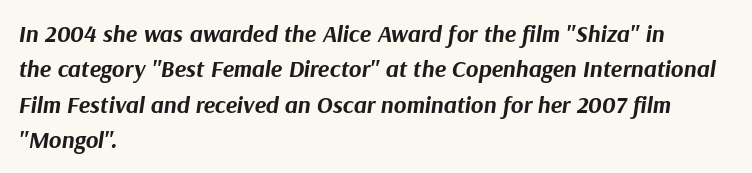
The image shows 24 px bold type, italic (leaning right); set left-aligned, normal line spacing (1.47x), normal letter spacing, not underlined.
